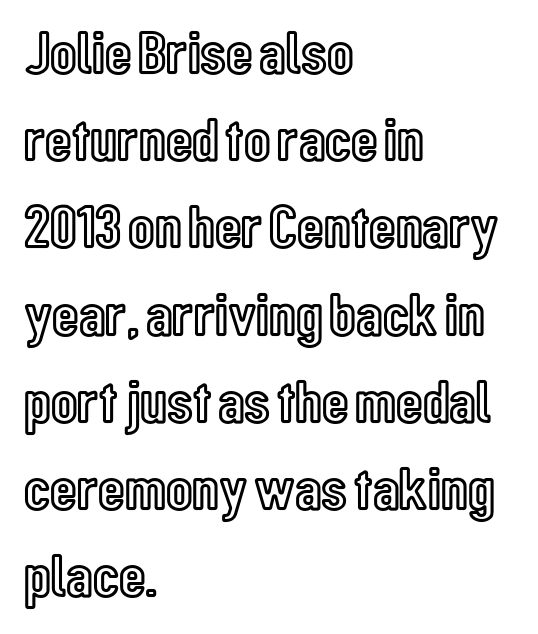
Note the varied advance widths — an 'i' is clearly narrower than an 'm'. Look at the tracking — it's just the regular setting, nothing added. A bare baseline throughout the passage. The block of text has a typical density, with ordinary space between rows. If you drew a ruler down the left edge, every line would touch it. Does the lettering tilt? It doesn't — this is upright.
